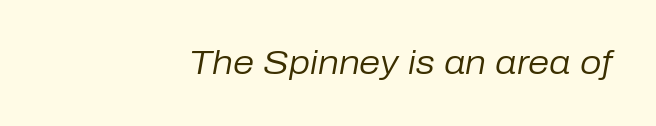
Q: Is the text bold? A: No.
Q: Is the text italic (slanted)? A: Yes, it leans right by about 10 degrees.
Q: Is the text underlined? A: No.
Q: How is the paragraph aligned? A: Right-aligned.
Q: Is the spacing between letters normal or unusually wide? A: Normal.
Q: Width (condensed, normal, or wide)? A: Normal.
Q: Stroke contrast? A: Low.
Q: x-height? A: Medium.
Q: Monospaced? A: No.
